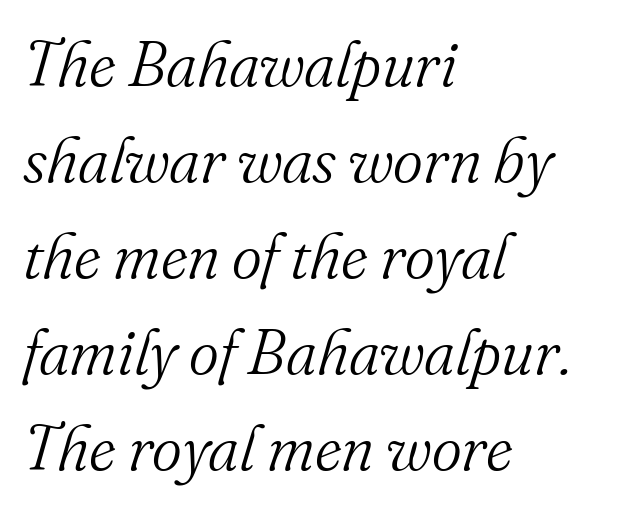
{"serif": "yes", "italic": "yes", "lean": "right", "slant_degrees": 16, "bold": "no", "weight": "light", "width": "normal", "stroke_contrast": "medium", "x_height": "small", "monospaced": "no", "underline": "no", "align": "left", "line_spacing": "normal", "line_spacing_ratio": 1.5, "letter_spacing": "normal", "letter_spacing_em": 0.0, "glyph_px": 64}
